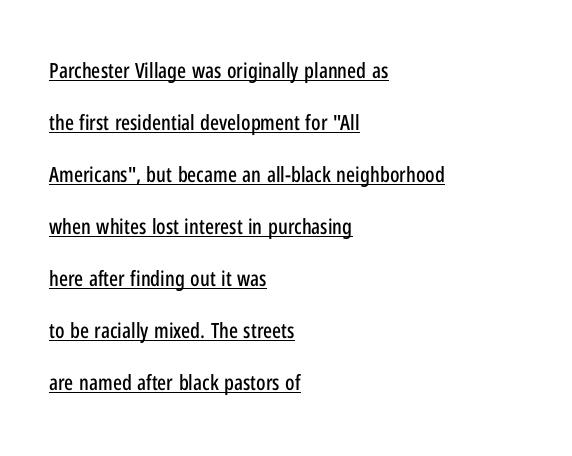
The image shows 21 px text type, upright; set left-aligned, loose line spacing (2.48x), normal letter spacing, underlined.
